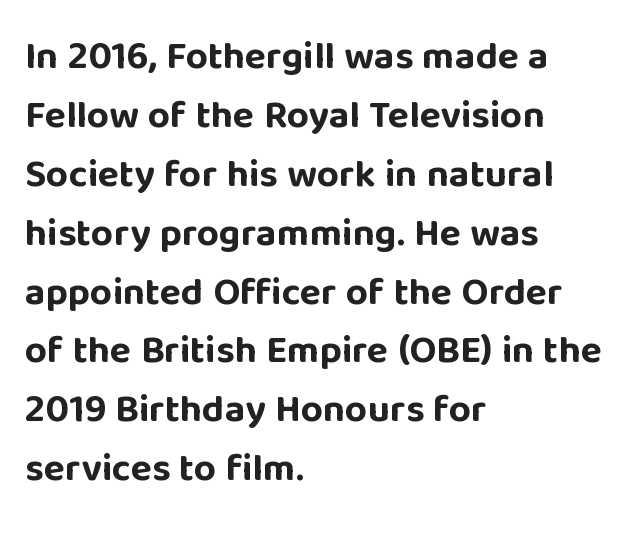
Bare-footed words on every line. Think of a printed novel: that variable character pitch is what you see here. Heavy, bold letterforms. The tracking reads as untouched default to a designer's eye. The rag falls on the right side of this text block.
